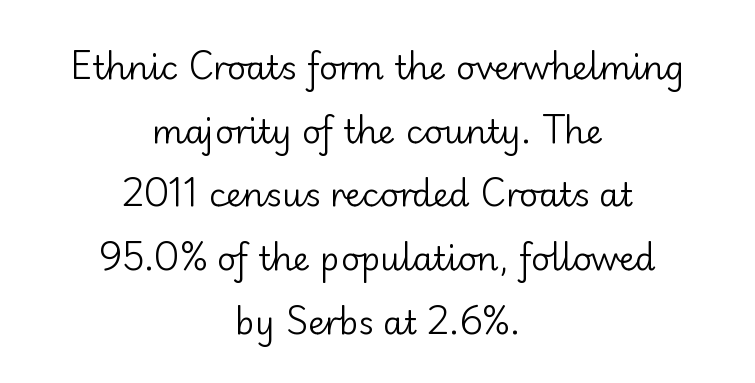
Words float on clear page, feet unadorned. The rendering keeps characters at their native spacing. This sample is center-justified, so both line endings float freely. Is there any slant? The stems are plumb. Do the characters align in a grid? No, the font is proportional. Look at the bottom of the vertical strokes: they stop flat, with no serifs.
